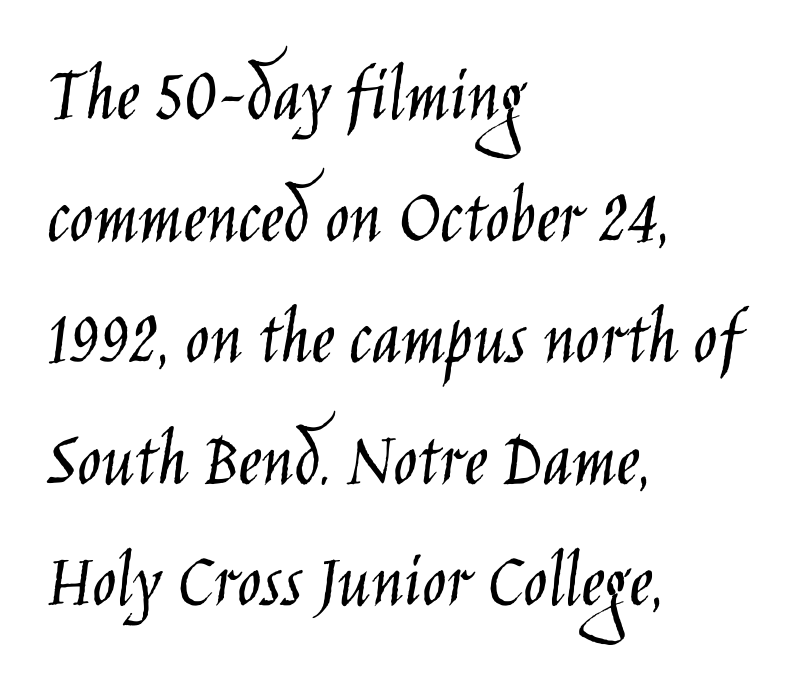
{"serif": "no", "bold": "no", "weight": "light", "width": "condensed", "stroke_contrast": "low", "x_height": "large", "monospaced": "no", "underline": "no", "align": "left", "line_spacing": "normal", "line_spacing_ratio": 1.52, "letter_spacing": "normal", "letter_spacing_em": 0.0, "glyph_px": 80}
